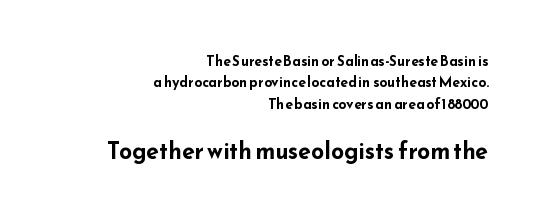
Notice how thick the strokes are: this is what a full bold looks like. Reading down the column, the eye jumps a familiar distance to each next line. The passage shown has conventional tracking throughout. Descenders are the only things crossing below the line. Casual observation: everything's shoved over to the right. The type sits square on the baseline with zero lean.
